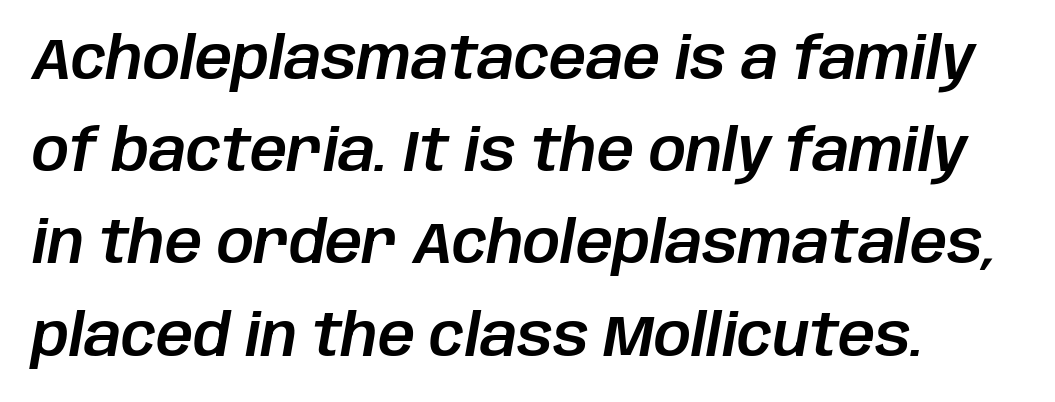
The image shows 58 px text type, italic (leaning right); set normal line spacing (1.59x), normal letter spacing, not underlined; low stroke contrast and a large x-height.
